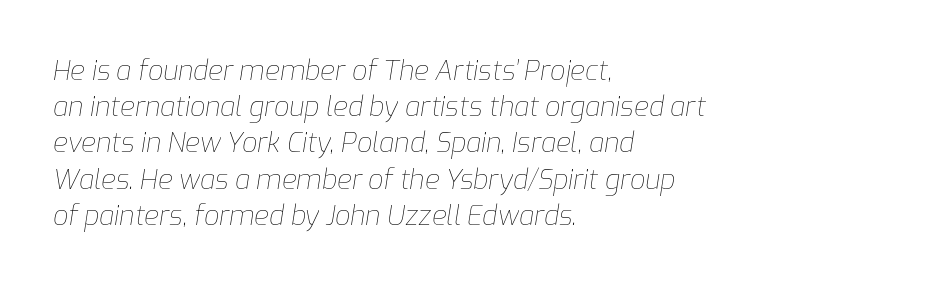
Q: Is the text bold? A: No.
Q: Is the text italic (slanted)? A: Yes, it leans right by about 9 degrees.
Q: Is the text underlined? A: No.
Q: How is the paragraph aligned? A: Left-aligned.
Q: Is the spacing between letters normal or unusually wide? A: Normal.
Q: Is the spacing between lines tight, normal or loose? A: Normal.
